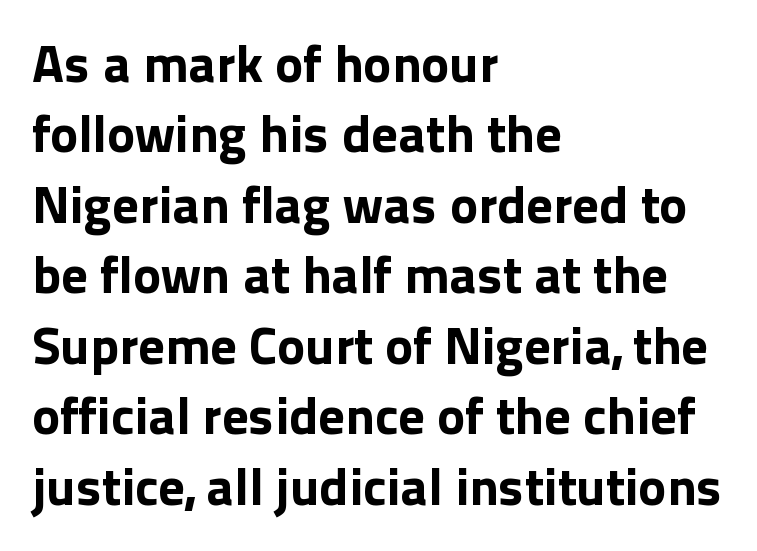
Type without underlining. As a designer I'd log this as weight 700, bold. The letters advance in unequal steps, a hallmark of proportional type. The designer left line spacing at the default. The typesetter chose a ragged-right arrangement here. In terms of letterform style, serifs are entirely absent.
